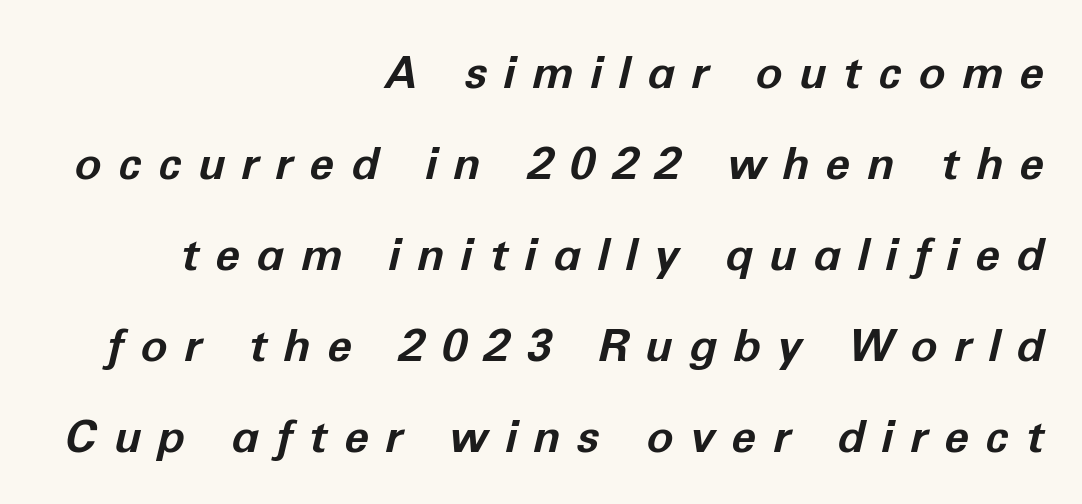
The string is rendered with underlining switched off. The space between consecutive lines is lavish. These words are printed bold, with thick strokes throughout. The letters advance in unequal steps, a hallmark of proportional type. These lines have a slow, spaced-out rhythm from letter to letter. This is oblique type, the kind used for emphasis or titles.
